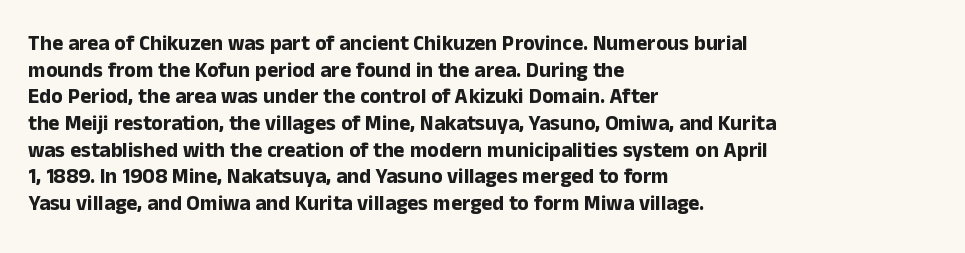
The image shows 21 px bold type, upright; set left-aligned, normal line spacing (1.27x), normal letter spacing, not underlined.
